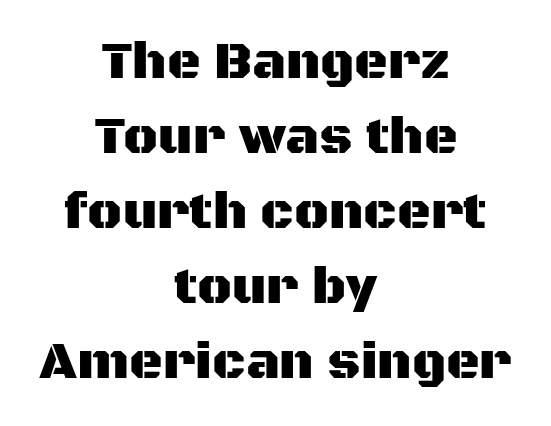
The image shows 52 px sans-serif type, upright; set centered, normal line spacing (1.44x), normal letter spacing, not underlined; medium stroke contrast and a large x-height.
